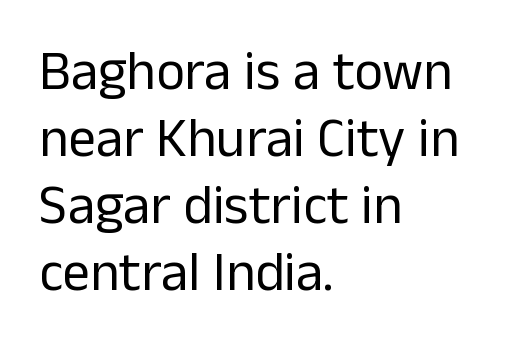
{"serif": "no", "italic": "no", "bold": "no", "weight": "regular", "width": "normal", "stroke_contrast": "low", "x_height": "medium", "monospaced": "no", "underline": "no", "align": "left", "line_spacing_ratio": 1.22, "letter_spacing": "normal", "letter_spacing_em": 0.0, "glyph_px": 55}
